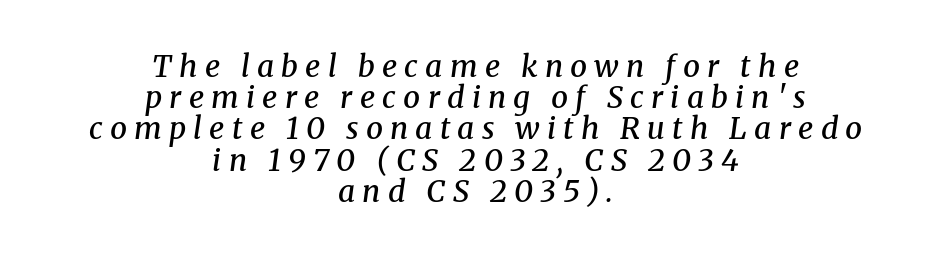
The sample has been set in demibold, a notch under bold. What's the leading like? Squeezed, with rows nearly overlapping. A bare baseline throughout the passage. The rendering applies a slant to the glyphs.
